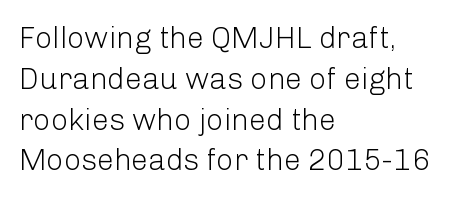
{"serif": "no", "italic": "no", "bold": "no", "weight": "light", "width": "normal", "stroke_contrast": "low", "x_height": "medium", "monospaced": "no", "underline": "no", "align": "left", "line_spacing": "normal", "line_spacing_ratio": 1.36, "letter_spacing": "normal", "letter_spacing_em": 0.0, "glyph_px": 30}
